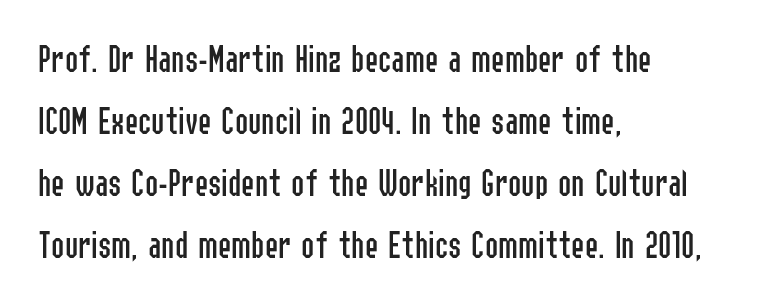
The image shows 40 px regular-weight, condensed sans-serif type, upright; set left-aligned, normal line spacing (1.55x), normal letter spacing, not underlined; low stroke contrast and a medium x-height.
